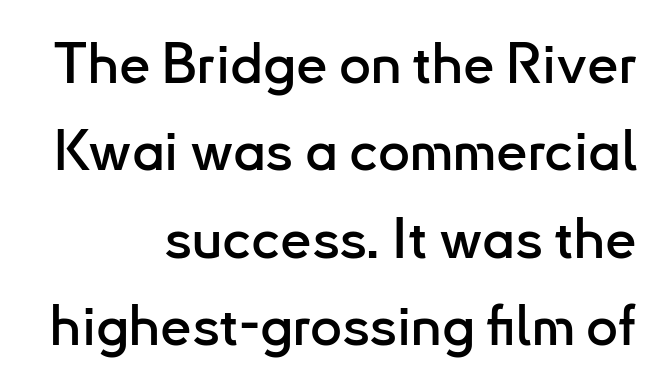
Q: Is the text italic (slanted)? A: No, it is upright.
Q: Is the typeface a serif or a sans-serif typeface? A: Sans-serif.
Q: Is the text underlined? A: No.
Q: How is the paragraph aligned? A: Right-aligned.
Q: Is the spacing between letters normal or unusually wide? A: Normal.
Q: Is the spacing between lines tight, normal or loose? A: Normal.
Q: Width (condensed, normal, or wide)? A: Normal.
Q: Stroke contrast? A: Low.
Q: x-height? A: Small.
Q: Monospaced? A: No.
